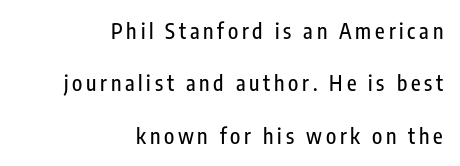
The image shows 21 px text type, upright; set right-aligned, loose line spacing (2.49x), not underlined.
